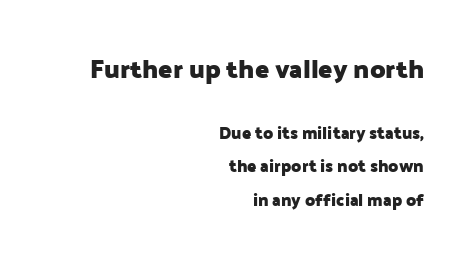
{"italic": "no", "bold": "yes", "underline": "no", "align": "right", "line_spacing": "loose", "line_spacing_ratio": 1.99, "letter_spacing": "normal", "letter_spacing_em": 0.0, "larger_block": "first", "size_ratio": 1.53, "glyph_px": 26}
